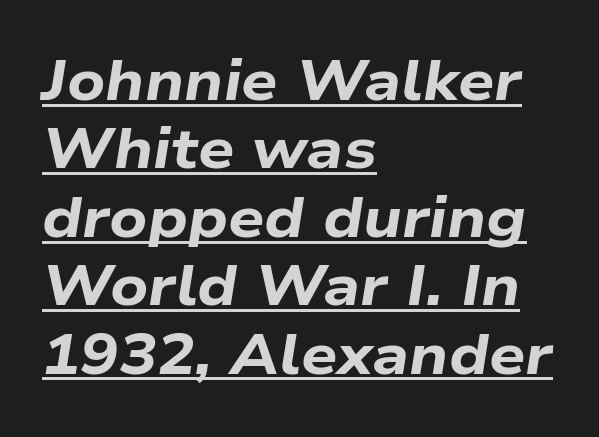
Q: Is the text bold? A: Yes.
Q: Is the text italic (slanted)? A: Yes, it leans right by about 9 degrees.
Q: Is the text underlined? A: Yes.
Q: How is the paragraph aligned? A: Left-aligned.
Q: Is the spacing between letters normal or unusually wide? A: Normal.
Q: Width (condensed, normal, or wide)? A: Wide.
Q: Stroke contrast? A: Low.
Q: x-height? A: Medium.
Q: Monospaced? A: No.
